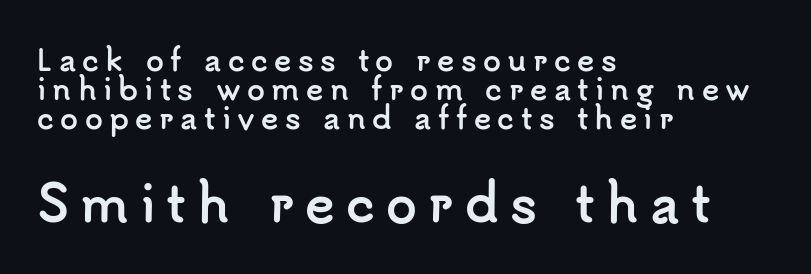
The image shows 50 px semibold sans-serif type, upright; set left-aligned, tight line spacing (1.0x), unusually wide letter spacing (+0.22 em), not underlined; the second (bottom) block is 1.72x larger; low stroke contrast and a small x-height.
